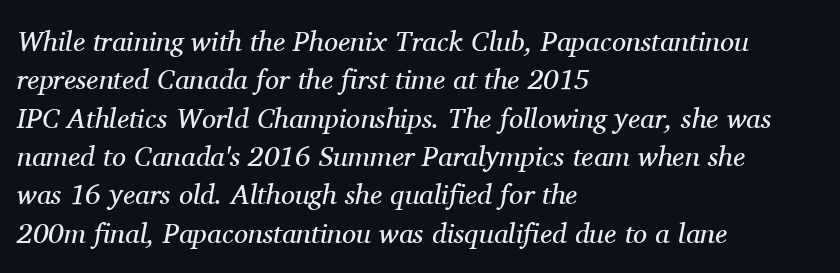
The image shows 28 px regular-weight serif type, italic (leaning right); set left-aligned, normal line spacing (1.37x), normal letter spacing, not underlined; medium stroke contrast and a medium x-height.
